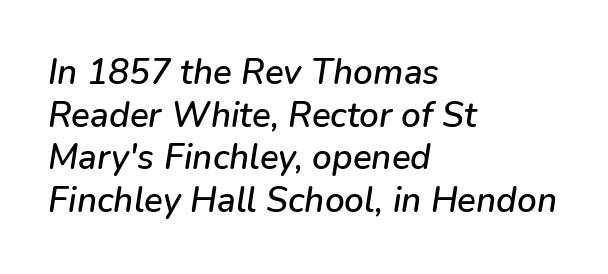
{"italic": "yes", "lean": "right", "slant_degrees": 9, "width": "normal", "stroke_contrast": "low", "x_height": "medium", "monospaced": "no", "underline": "no", "align": "left", "line_spacing_ratio": 1.22, "letter_spacing": "normal", "letter_spacing_em": 0.0, "glyph_px": 35}
